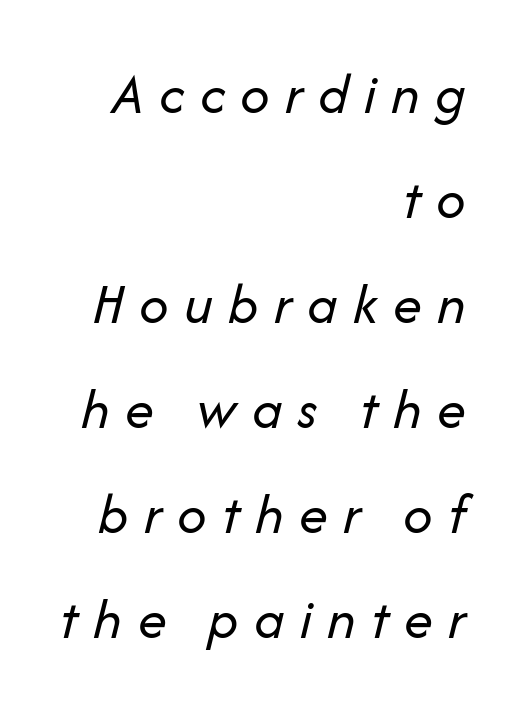
Looks like regular typesetting: each glyph gets only the width it needs. The type is letterspaced generously, with wide tracking. Every character sits at an angle, as italics do. Lines of text with bare space underneath. The passage shown is not bold in any degree.
